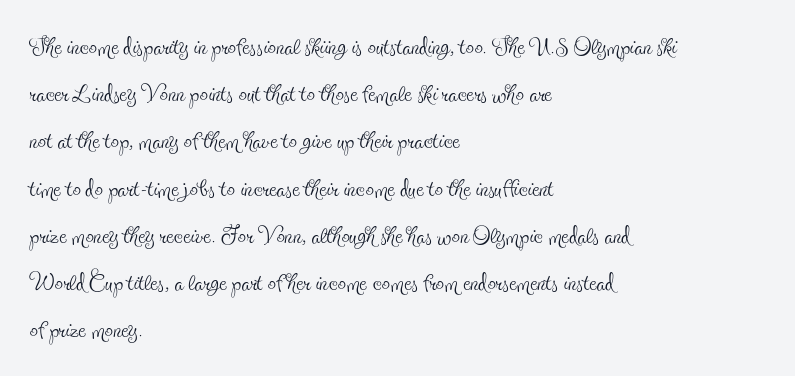
Reading down the column, the eye jumps a familiar distance to each next line. Think of a printed novel: that variable character pitch is what you see here. Descender tails drop into unmarked territory.
